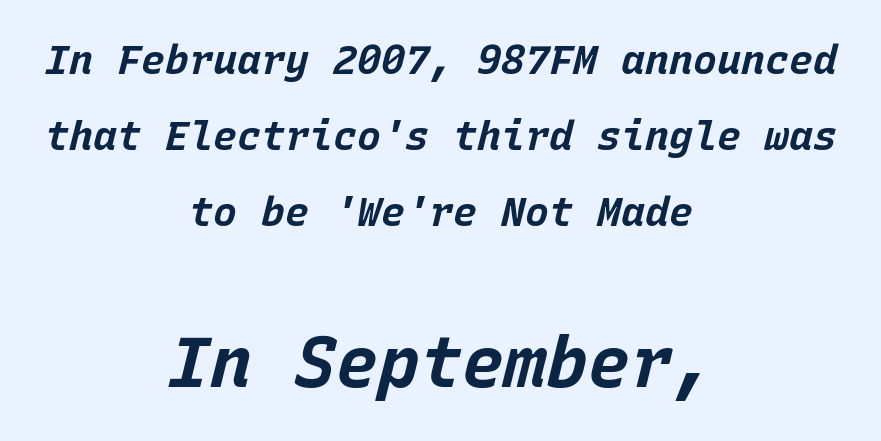
The image shows 70 px bold type, italic (leaning right), monospaced; set centered, loose line spacing (1.9x), normal letter spacing, not underlined; the second (bottom) block is 1.75x larger; low stroke contrast and a large x-height.
